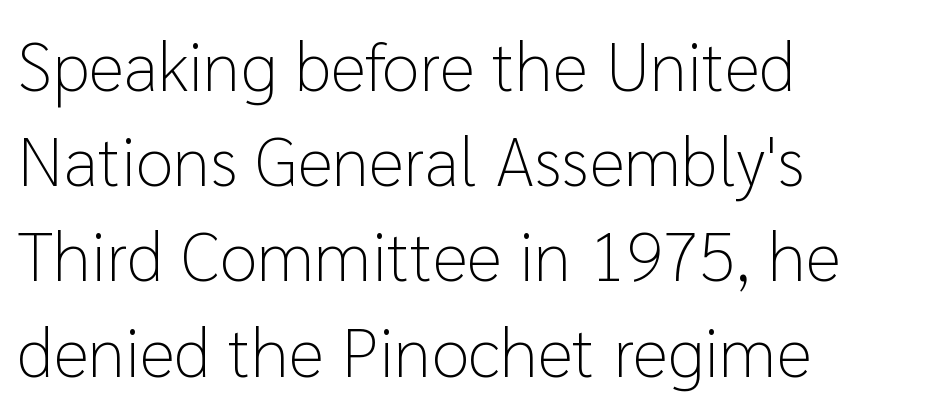
Notice how the passage keeps a crisp vertical edge on the left only. The letters carry no serifs — their stems end cleanly without finishing strokes. Varying glyph widths throughout — classic text-font behaviour. The type sits square on the baseline with zero lean. No word sits above an underline.
